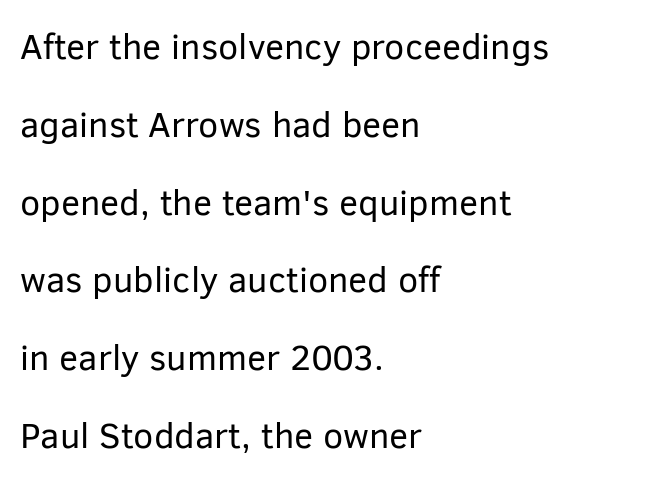
The image shows 36 px regular-weight sans-serif type, upright; set left-aligned, loose line spacing (2.16x), normal letter spacing, not underlined; low stroke contrast and a medium x-height.
